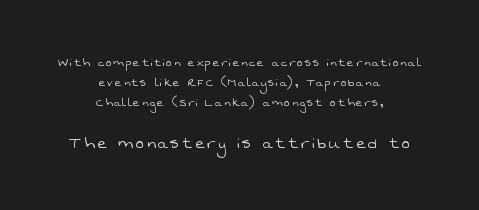
{"bold": "no", "underline": "no", "align": "center", "line_spacing": "normal", "line_spacing_ratio": 1.42, "larger_block": "second", "size_ratio": 1.43, "glyph_px": 20}
